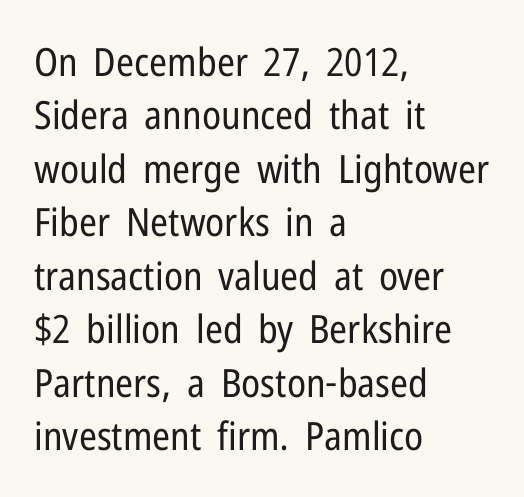
The image shows 39 px regular-weight, condensed sans-serif type, upright; set left-aligned, normal line spacing (1.37x), normal letter spacing, not underlined; low stroke contrast and a medium x-height.
